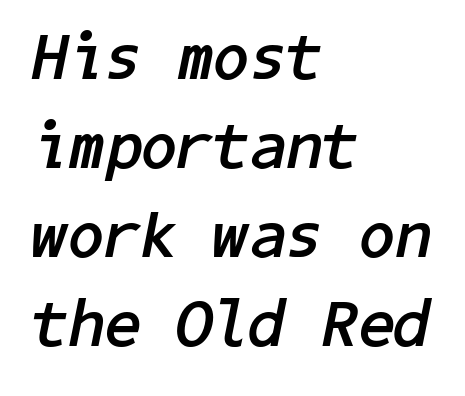
The image shows 66 px semibold type, italic (leaning right); set left-aligned, normal line spacing (1.35x), normal letter spacing, not underlined; low stroke contrast and a medium x-height.
